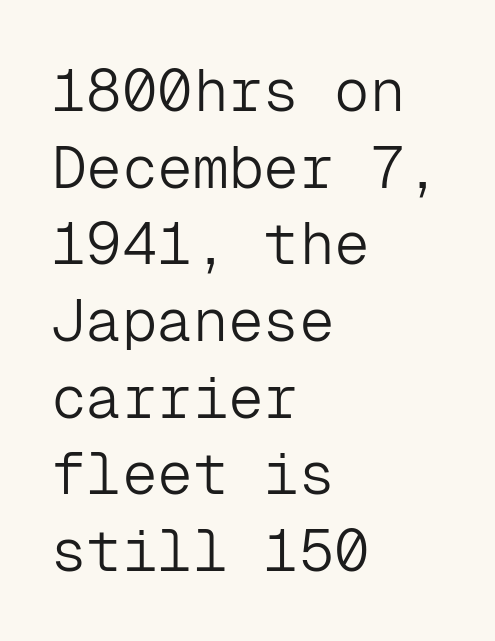
Q: Is the text bold? A: No.
Q: Is the text italic (slanted)? A: No, it is upright.
Q: Is the typeface a serif or a sans-serif typeface? A: Sans-serif.
Q: Is the text underlined? A: No.
Q: How is the paragraph aligned? A: Left-aligned.
Q: Is the spacing between letters normal or unusually wide? A: Normal.
Q: Is the spacing between lines tight, normal or loose? A: Normal.
Q: Width (condensed, normal, or wide)? A: Normal.
Q: Stroke contrast? A: Low.
Q: x-height? A: Medium.
Q: Monospaced? A: Yes.
